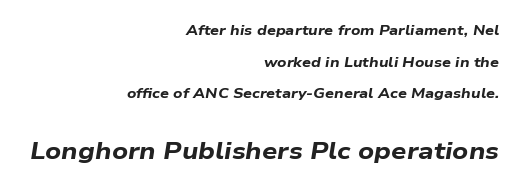
The image shows 24 px bold type, italic (leaning right); set right-aligned, loose line spacing (2.26x), normal letter spacing, not underlined; the second (bottom) block is 1.71x larger.
